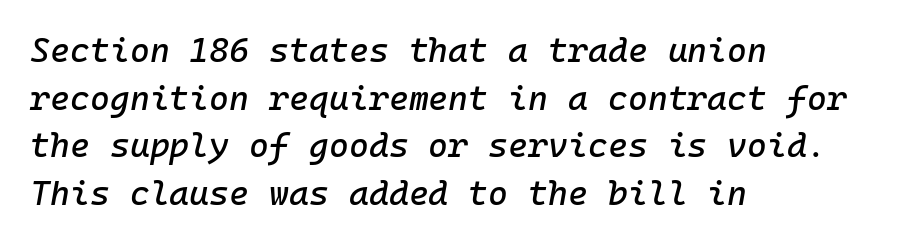
{"italic": "yes", "lean": "right", "slant_degrees": 10, "width": "normal", "stroke_contrast": "low", "x_height": "medium", "monospaced": "yes", "underline": "no", "align": "left", "line_spacing": "normal", "line_spacing_ratio": 1.4, "letter_spacing": "normal", "letter_spacing_em": 0.0, "glyph_px": 34}
